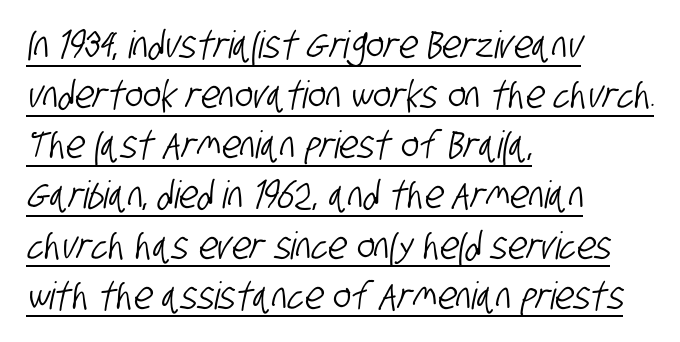
Q: Is the typeface a serif or a sans-serif typeface? A: Sans-serif.
Q: Is the text underlined? A: Yes.
Q: How is the paragraph aligned? A: Left-aligned.
Q: Is the spacing between letters normal or unusually wide? A: Normal.
Q: Is the spacing between lines tight, normal or loose? A: Normal.
Q: Width (condensed, normal, or wide)? A: Condensed.
Q: Stroke contrast? A: Low.
Q: x-height? A: Large.
Q: Monospaced? A: No.
